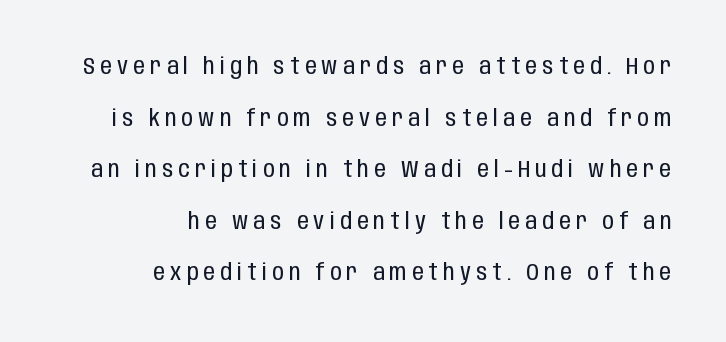
Q: Is the text bold? A: No.
Q: Is the text italic (slanted)? A: No, it is upright.
Q: Is the text underlined? A: No.
Q: How is the paragraph aligned? A: Right-aligned.
Q: Is the spacing between letters normal or unusually wide? A: Unusually wide.
Q: Is the spacing between lines tight, normal or loose? A: Loose.
